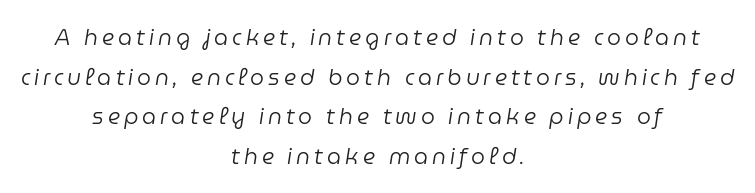
{"italic": "yes", "lean": "right", "slant_degrees": 9, "bold": "no", "underline": "no", "align": "center", "line_spacing_ratio": 1.8, "glyph_px": 22}
